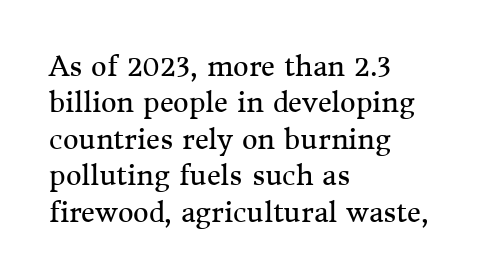
Upright lettering throughout. Reading down the column, the eye jumps a familiar distance to each next line. The typesetting does not lean heavy: it is not bold. Horizontal alignment here is leftward, the default for most running prose. The space directly below the letters is spotless. Glyph-to-glyph distance matches everyday printed text.
